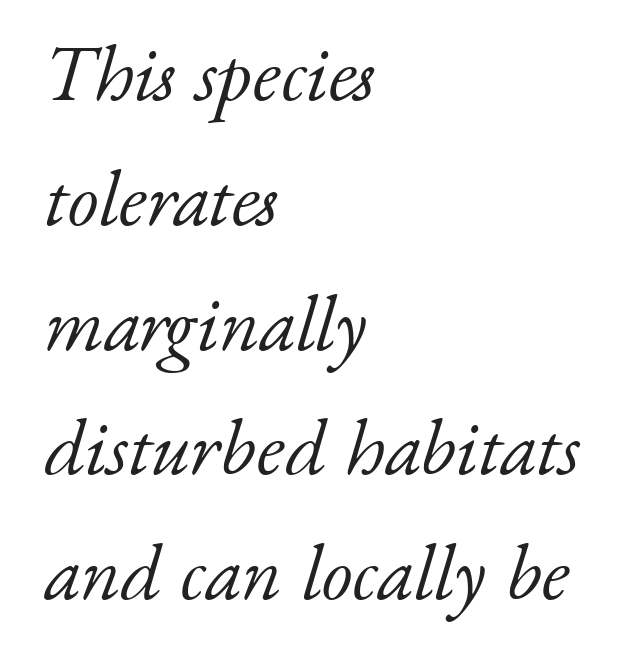
Notice how descenders clear the ascenders below comfortably — that's standard leading. The passage shown has conventional tracking throughout. Left-aligned paragraph, ragged on the right. Check the space under the baseline: it is left empty. The typeface has the unassuming heft of standard copy or less. Yep, that's italic — everything's leaning.
